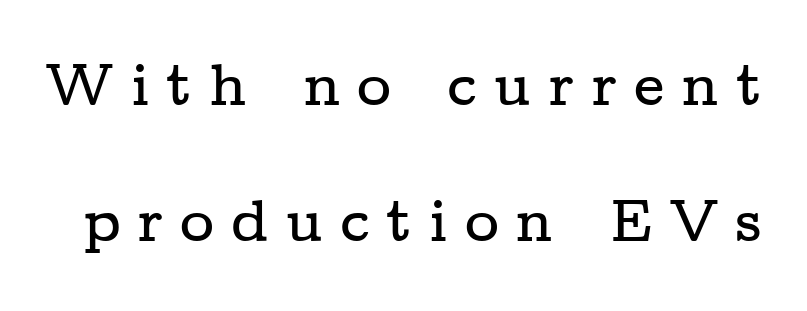
Descenders are the only things crossing below the line. This rendering widens character spacing well past its baseline value. Compared with typical paragraphs, the rows here are farther apart. These lines are rendered in a variable-pitch font.
